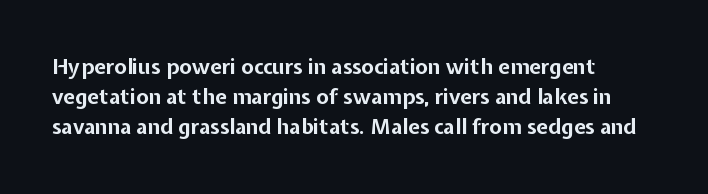
Q: Is the text bold? A: Yes.
Q: Is the text italic (slanted)? A: No, it is upright.
Q: Is the text underlined? A: No.
Q: How is the paragraph aligned? A: Left-aligned.
Q: Is the spacing between letters normal or unusually wide? A: Normal.
Q: Is the spacing between lines tight, normal or loose? A: Normal.
